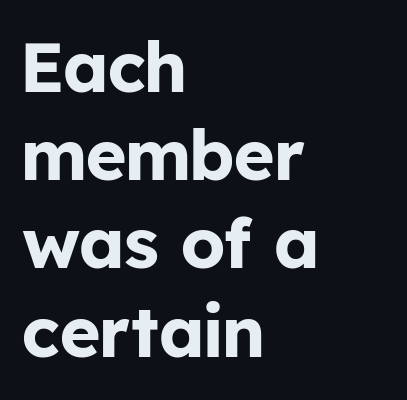
{"serif": "no", "italic": "no", "bold": "yes", "weight": "bold", "width": "normal", "stroke_contrast": "low", "x_height": "medium", "monospaced": "no", "underline": "no", "align": "left", "line_spacing": "normal", "line_spacing_ratio": 1.26, "letter_spacing": "normal", "letter_spacing_em": 0.0, "glyph_px": 70}
